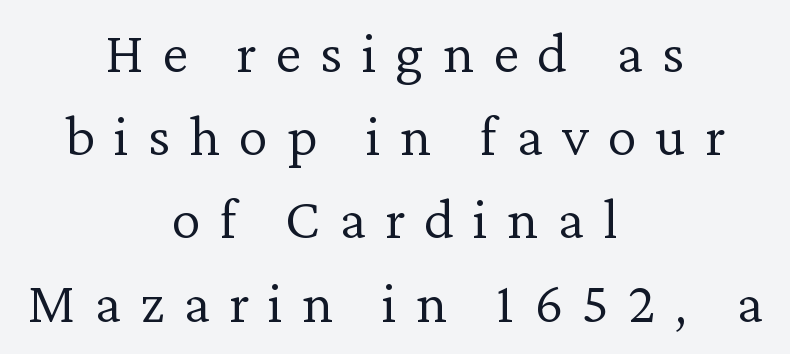
On a weight scale, this lands at 450 or below. Horizontal alignment here is central, giving a formal, balanced look. No italicization has been applied; the sample stays upright. These lines sit exactly where default settings would place them. A typesetter would call this proportional, since set widths differ per character. The glyphs in this specimen are seriffed.
